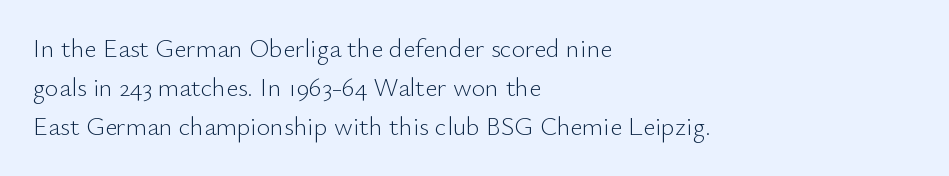
Q: Is the text bold? A: No.
Q: Is the text italic (slanted)? A: No, it is upright.
Q: Is the text underlined? A: No.
Q: How is the paragraph aligned? A: Left-aligned.
Q: Is the spacing between letters normal or unusually wide? A: Normal.
Q: Is the spacing between lines tight, normal or loose? A: Normal.
